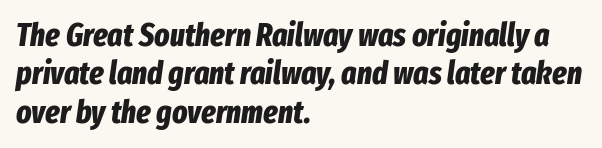
{"italic": "yes", "lean": "right", "slant_degrees": 8, "bold": "yes", "weight": "bold", "width": "condensed", "stroke_contrast": "low", "x_height": "medium", "monospaced": "no", "underline": "no", "align": "left", "line_spacing_ratio": 1.2, "letter_spacing": "normal", "letter_spacing_em": 0.0, "glyph_px": 32}
